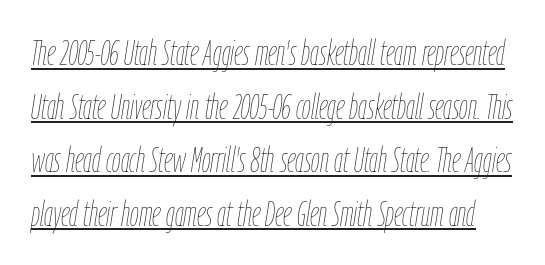
Q: Is the text bold? A: No.
Q: Is the text italic (slanted)? A: Yes, it leans right by about 9 degrees.
Q: Is the text underlined? A: Yes.
Q: Is the spacing between letters normal or unusually wide? A: Normal.
Q: Is the spacing between lines tight, normal or loose? A: Normal.
Q: Width (condensed, normal, or wide)? A: Condensed.
Q: Stroke contrast? A: Low.
Q: x-height? A: Medium.
Q: Monospaced? A: No.
